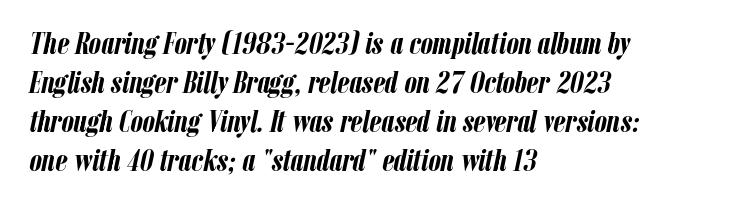
The image shows 31 px semibold, condensed type, italic (leaning right); set left-aligned, normal line spacing (1.26x), normal letter spacing, not underlined; low stroke contrast and a medium x-height.
